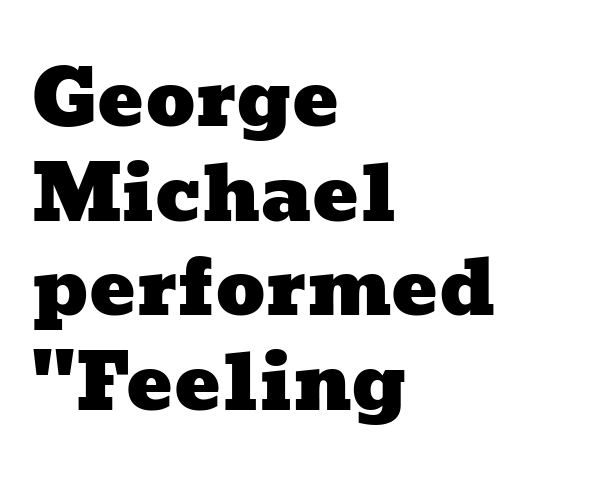
Note the varied advance widths — an 'i' is clearly narrower than an 'm'. Check under the words: just untouched page. Line beginnings align vertically; line endings do not. Observe the ordinary spacing: letters are neighbours, not strangers.
